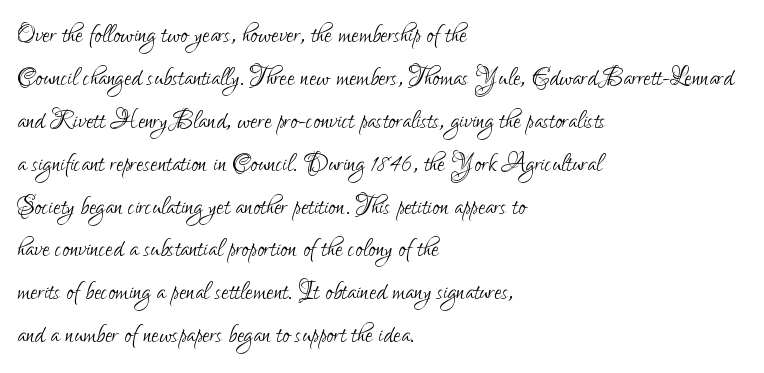
{"serif": "no", "bold": "no", "weight": "light", "width": "condensed", "stroke_contrast": "low", "x_height": "small", "monospaced": "no", "underline": "no", "align": "left", "line_spacing": "normal", "line_spacing_ratio": 1.3, "letter_spacing": "normal", "letter_spacing_em": 0.0, "glyph_px": 33}
